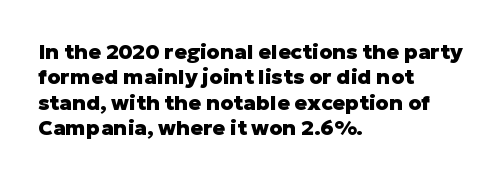
{"italic": "no", "bold": "yes", "underline": "no", "align": "left", "line_spacing_ratio": 1.21, "letter_spacing": "normal", "letter_spacing_em": 0.0, "glyph_px": 21}
